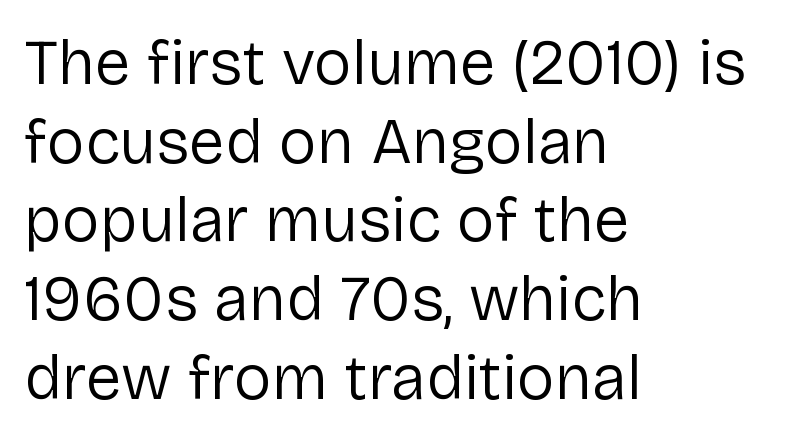
Q: Is the text bold? A: No.
Q: Is the text italic (slanted)? A: No, it is upright.
Q: Is the typeface a serif or a sans-serif typeface? A: Sans-serif.
Q: Is the text underlined? A: No.
Q: How is the paragraph aligned? A: Left-aligned.
Q: Is the spacing between letters normal or unusually wide? A: Normal.
Q: Width (condensed, normal, or wide)? A: Normal.
Q: Stroke contrast? A: Low.
Q: x-height? A: Medium.
Q: Monospaced? A: No.
